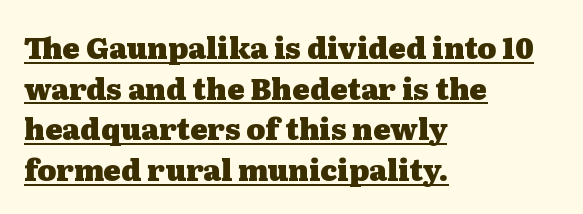
{"serif": "yes", "italic": "no", "bold": "yes", "weight": "heavy", "width": "wide", "stroke_contrast": "medium", "x_height": "medium", "monospaced": "no", "underline": "yes", "align": "left", "line_spacing": "normal", "line_spacing_ratio": 1.4, "letter_spacing": "normal", "letter_spacing_em": 0.0, "glyph_px": 29}
